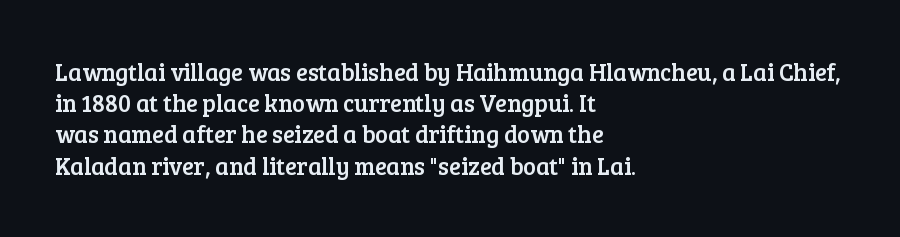
Does the copy run flush right? No — it runs flush left. The font's upright variant was chosen for this text. Descender tails drop into unmarked territory. Reading down the column, the eye jumps a familiar distance to each next line.
